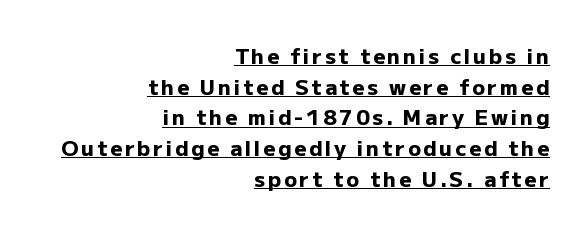
The typesetting leans heavy: a genuine bold. Quick note: not italic, upright. Interline gaps are of average width in this sample. Visually the block forms a straight wall on the right and a jagged coastline on the left. The specimen includes a rule beneath the text block's lines.
